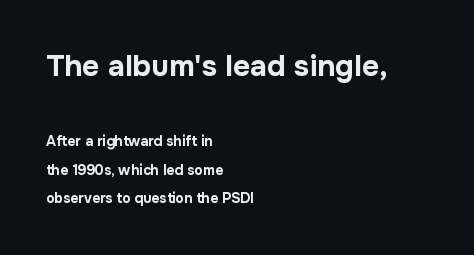
Q: Is the text bold? A: Yes.
Q: Is the text italic (slanted)? A: No, it is upright.
Q: Is the typeface a serif or a sans-serif typeface? A: Sans-serif.
Q: Is the text underlined? A: No.
Q: How is the paragraph aligned? A: Left-aligned.
Q: Is the spacing between letters normal or unusually wide? A: Normal.
Q: Is the spacing between lines tight, normal or loose? A: Loose.
Q: Which block of text is set in a larger size, the first (top) or the second (bottom)? A: The first (top) one.
Q: Width (condensed, normal, or wide)? A: Normal.
Q: Stroke contrast? A: Low.
Q: x-height? A: Medium.
Q: Monospaced? A: No.
